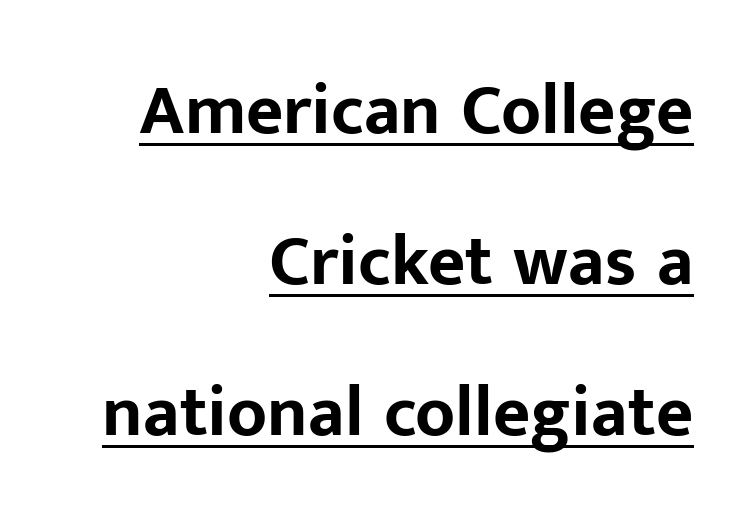
Q: Is the text bold? A: Yes.
Q: Is the text italic (slanted)? A: No, it is upright.
Q: Is the typeface a serif or a sans-serif typeface? A: Sans-serif.
Q: Is the text underlined? A: Yes.
Q: How is the paragraph aligned? A: Right-aligned.
Q: Is the spacing between letters normal or unusually wide? A: Normal.
Q: Is the spacing between lines tight, normal or loose? A: Loose.
Q: Width (condensed, normal, or wide)? A: Normal.
Q: Stroke contrast? A: Low.
Q: x-height? A: Medium.
Q: Monospaced? A: No.
